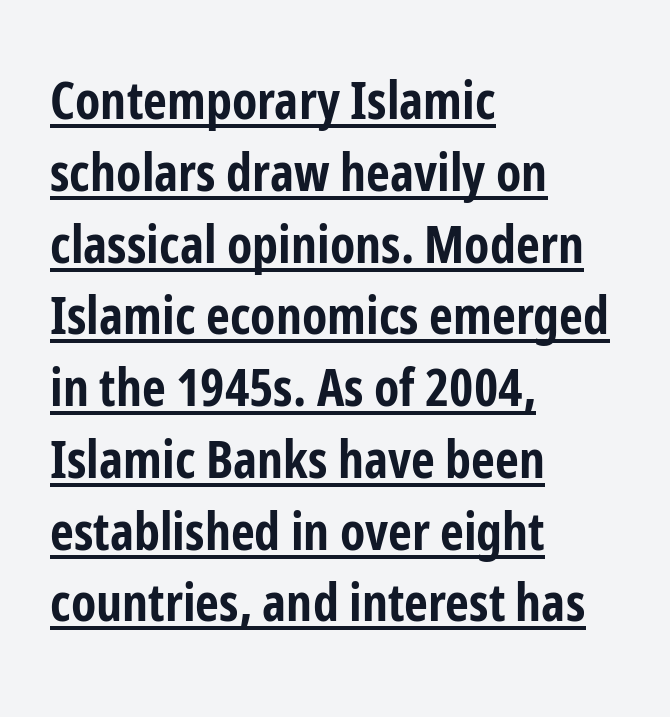
The image shows 52 px bold, condensed sans-serif type, upright; set left-aligned, normal line spacing (1.38x), normal letter spacing, underlined; low stroke contrast and a medium x-height.
